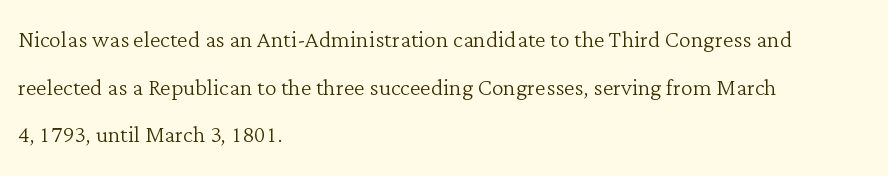
You could not count columns in this text — the font is proportionally spaced. Heaviness? Minimal to ordinary, like unemphasized prose. Inter-character spacing is left at the font's built-in metrics. The axis of the letterforms is exactly vertical. Evenly set lines give the paragraph a standard silhouette. Does the copy run flush right? No — it runs flush left.
